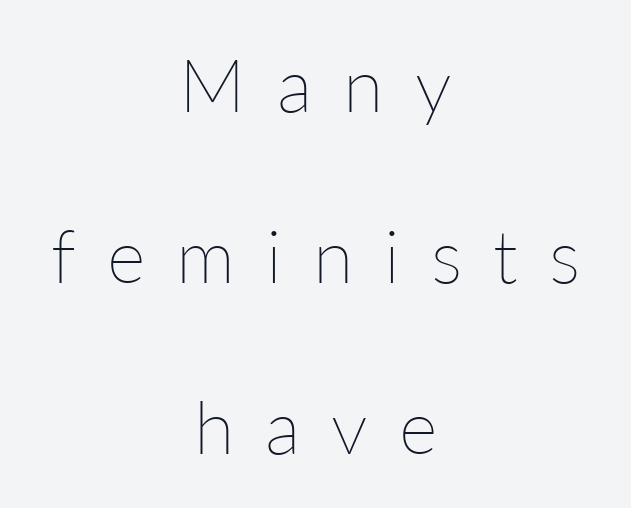
The image shows 74 px thin type, upright; set centered, loose line spacing (2.31x), unusually wide letter spacing (+0.42 em), not underlined; low stroke contrast and a medium x-height.
